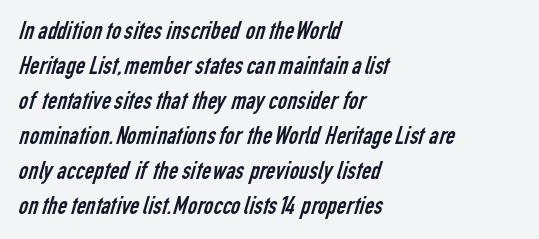
The image shows 26 px text type; set left-aligned, normal line spacing (1.35x), normal letter spacing, not underlined.
